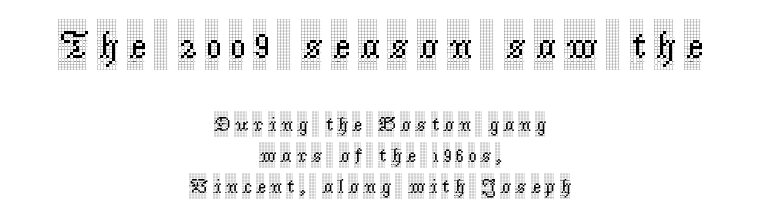
Q: Is the text italic (slanted)? A: No, it is upright.
Q: Is the typeface a serif or a sans-serif typeface? A: Serif.
Q: Is the text underlined? A: No.
Q: How is the paragraph aligned? A: Centered.
Q: Is the spacing between letters normal or unusually wide? A: Unusually wide.
Q: Is the spacing between lines tight, normal or loose? A: Normal.
Q: Which block of text is set in a larger size, the first (top) or the second (bottom)? A: The first (top) one.
Q: Width (condensed, normal, or wide)? A: Condensed.
Q: x-height? A: Large.
Q: Monospaced? A: No.
